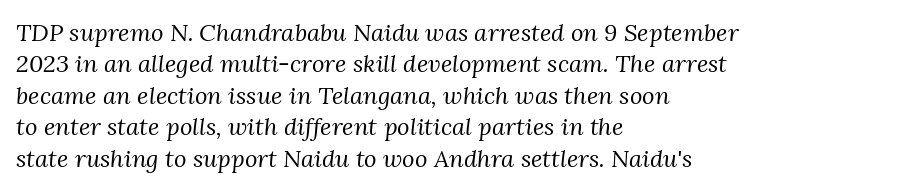
Q: Is the text bold? A: No.
Q: Is the text italic (slanted)? A: Yes, it leans right by about 3 degrees.
Q: Is the text underlined? A: No.
Q: How is the paragraph aligned? A: Left-aligned.
Q: Is the spacing between letters normal or unusually wide? A: Normal.
Q: Is the spacing between lines tight, normal or loose? A: Normal.
